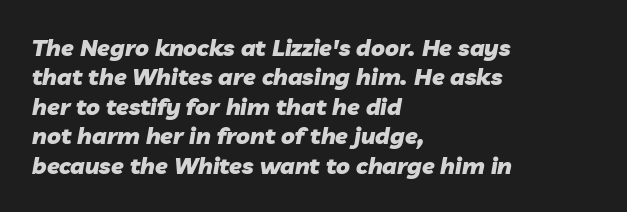
The image shows 23 px bold type, italic (leaning right); set left-aligned, normal line spacing (1.28x), normal letter spacing, not underlined.
